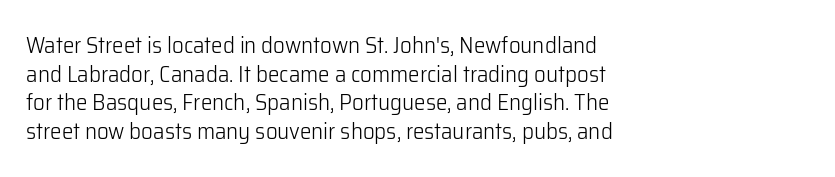
The image shows 23 px text type, upright; set left-aligned, normal line spacing (1.25x), normal letter spacing, not underlined.
